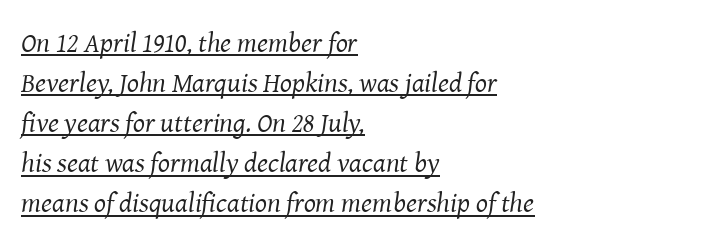
The image shows 28 px regular-weight serif type, italic (leaning right); set left-aligned, normal line spacing (1.43x), normal letter spacing, underlined; medium stroke contrast and a medium x-height.
